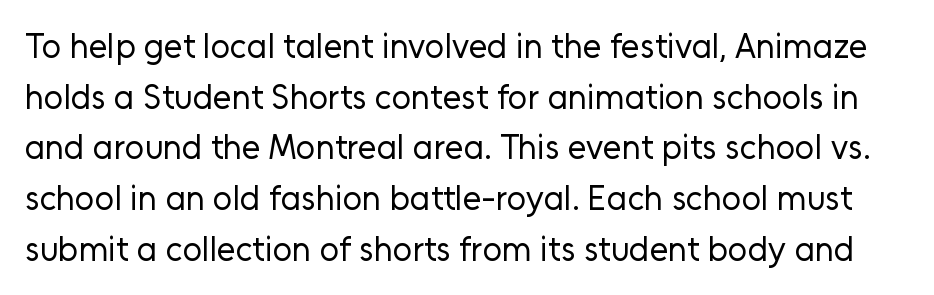
{"serif": "no", "italic": "no", "bold": "no", "weight": "regular", "width": "normal", "stroke_contrast": "low", "x_height": "medium", "monospaced": "no", "underline": "no", "line_spacing": "normal", "line_spacing_ratio": 1.49, "letter_spacing": "normal", "letter_spacing_em": 0.0, "glyph_px": 34}
